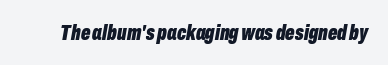
The image shows 22 px bold type, italic (leaning right); set normal letter spacing, not underlined.
